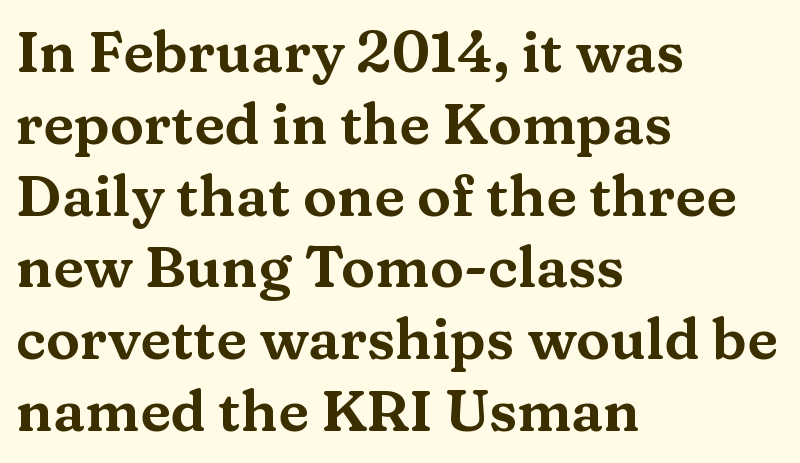
Which margin do the lines hug? The left one — the right edge is uneven. Note: serifs present on the glyphs. This sample uses plain, unmodified letter spacing. You could not count columns in this text — the font is proportionally spaced.
